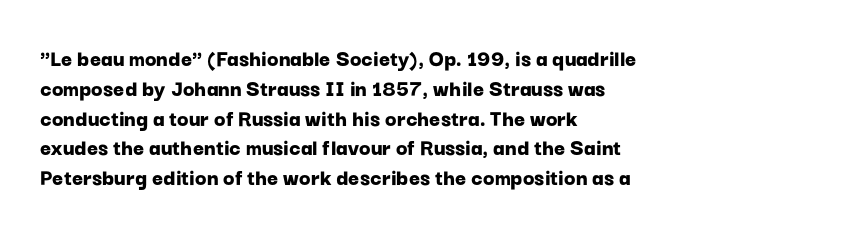
The image shows 24 px bold type, upright; set left-aligned, line spacing 1.24x, normal letter spacing, not underlined.
